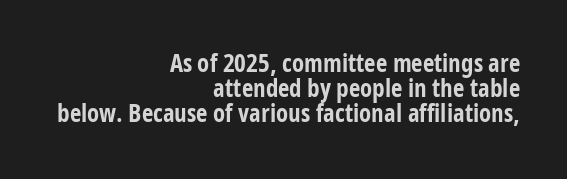
Strong, thick strokes mark this as bold type. The lines are packed closely together with very little leading. Any mark beneath the type? The region is blank. This is roman type, the default non-slanted kind. Alignment: flush right.
